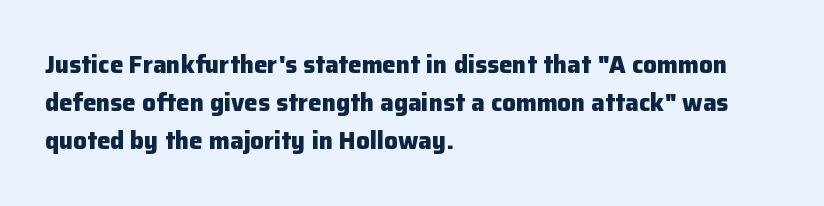
Any mark beneath the type? The region is blank. The letters stand upright; this is a roman face. The type is set solid horizontally, with unmodified tracking. Which margin do the lines hug? The left one — the right edge is uneven. The rendering uses a bold face; every stroke is thick and dark.
